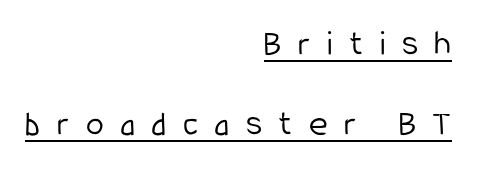
Q: Is the text bold? A: No.
Q: Is the text italic (slanted)? A: No, it is upright.
Q: Is the typeface a serif or a sans-serif typeface? A: Sans-serif.
Q: Is the text underlined? A: Yes.
Q: How is the paragraph aligned? A: Right-aligned.
Q: Is the spacing between letters normal or unusually wide? A: Unusually wide.
Q: Is the spacing between lines tight, normal or loose? A: Loose.
Q: Width (condensed, normal, or wide)? A: Condensed.
Q: Stroke contrast? A: Low.
Q: x-height? A: Medium.
Q: Monospaced? A: No.
